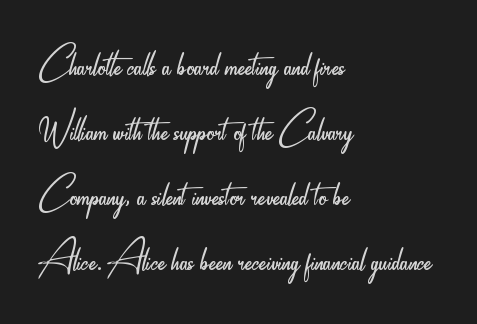
Q: Is the text bold? A: No.
Q: Is the text italic (slanted)? A: Yes.
Q: Is the typeface a serif or a sans-serif typeface? A: Sans-serif.
Q: Is the text underlined? A: No.
Q: How is the paragraph aligned? A: Left-aligned.
Q: Is the spacing between letters normal or unusually wide? A: Normal.
Q: Is the spacing between lines tight, normal or loose? A: Normal.
Q: Width (condensed, normal, or wide)? A: Condensed.
Q: Stroke contrast? A: Low.
Q: x-height? A: Small.
Q: Monospaced? A: No.
